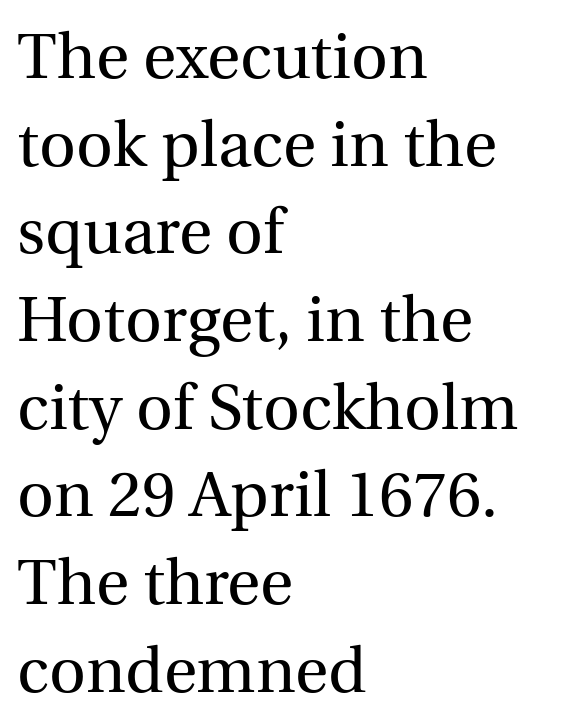
{"serif": "yes", "italic": "no", "bold": "no", "weight": "regular", "width": "normal", "x_height": "medium", "monospaced": "no", "underline": "no", "align": "left", "line_spacing": "normal", "line_spacing_ratio": 1.37, "letter_spacing": "normal", "letter_spacing_em": 0.0, "glyph_px": 64}
